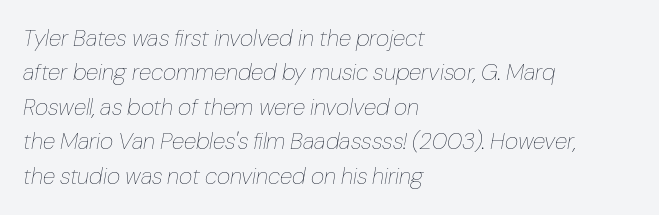
The rendering keeps characters at their native spacing. The block of text has a typical density, with ordinary space between rows. The face used here has a pronounced slope to its letters. The typesetting does not lean heavy: it is not bold. Each row of text sits above clean, open space. Line starts are locked; line ends wander.
